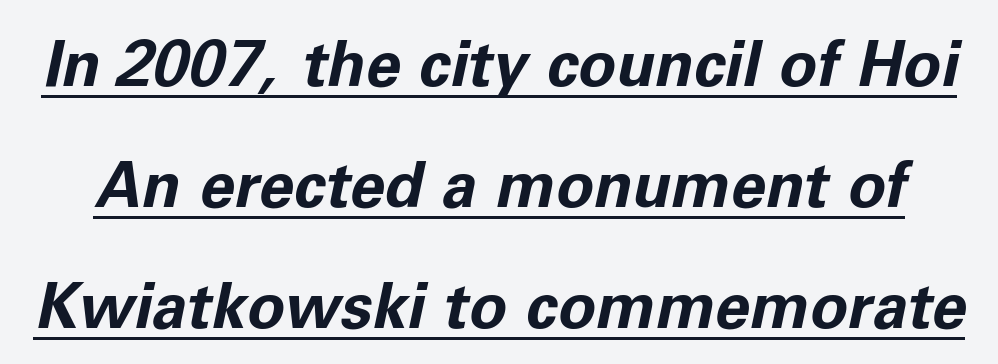
Italic? Definitely — the glyphs are oblique. Looks like regular typesetting: each glyph gets only the width it needs. A continuous stroke trails under the words, as in a hyperlink. Honestly, the rows look like they've been pulled way apart.
